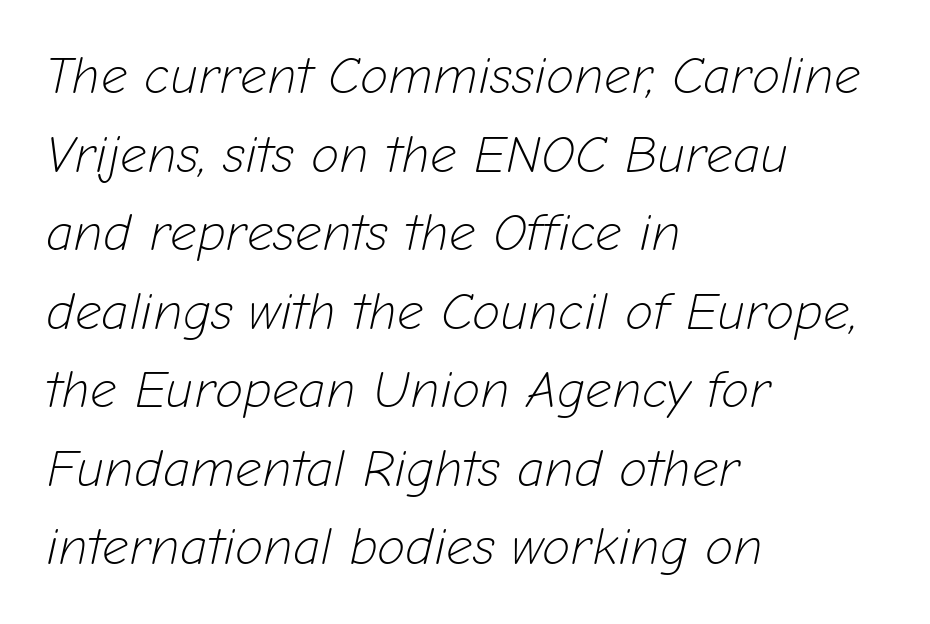
The image shows 52 px light type, italic (leaning right); set left-aligned, normal line spacing (1.51x), normal letter spacing, not underlined; low stroke contrast and a medium x-height.
